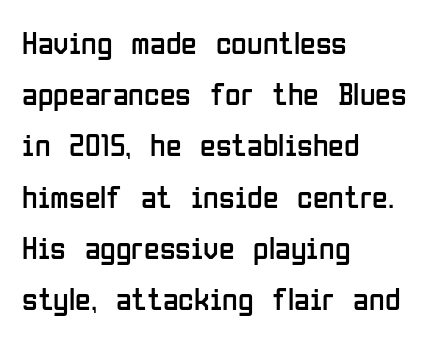
{"serif": "no", "italic": "no", "bold": "no", "weight": "regular", "width": "condensed", "stroke_contrast": "low", "x_height": "medium", "monospaced": "no", "underline": "no", "align": "left", "line_spacing": "normal", "line_spacing_ratio": 1.6, "letter_spacing": "normal", "letter_spacing_em": 0.0, "glyph_px": 32}
